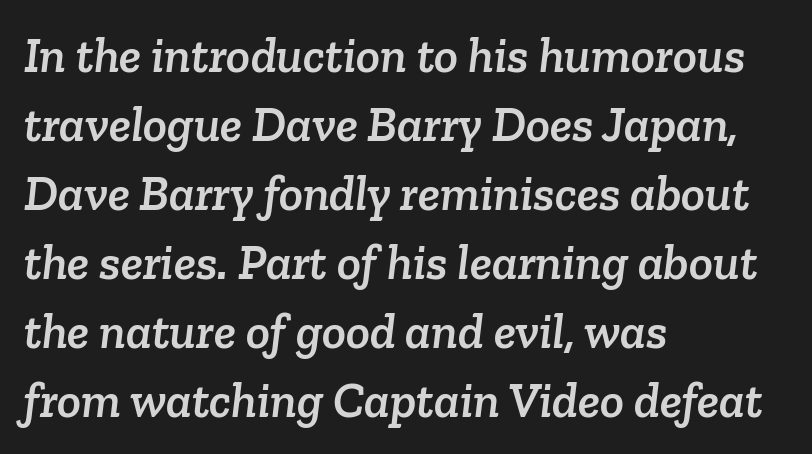
The image shows 50 px serif type; set left-aligned, normal line spacing (1.38x), normal letter spacing, not underlined; low stroke contrast and a medium x-height.
